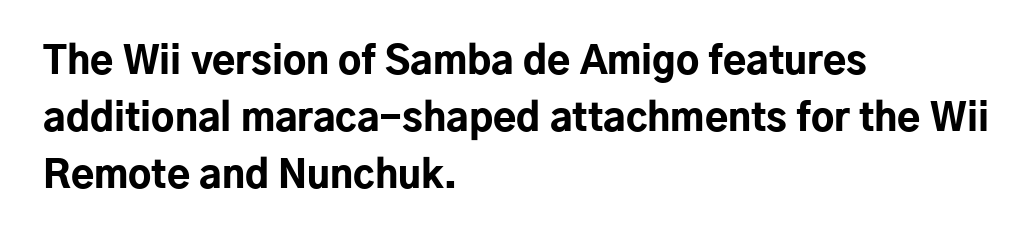
This sample is left-justified, so line endings fall wherever the words run out. Heft: maximum for text — a bold. The rendering uses natural spacing where letterforms have individual widths. Tracking here is standard; glyphs follow each other at the usual distance.
